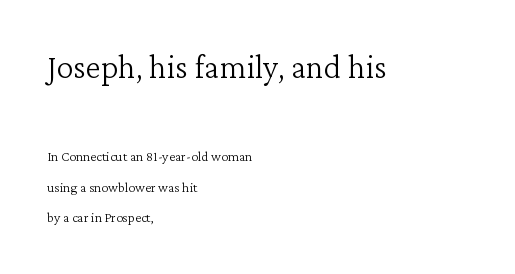
Q: Is the text bold? A: No.
Q: Is the text italic (slanted)? A: No, it is upright.
Q: Is the typeface a serif or a sans-serif typeface? A: Serif.
Q: Is the text underlined? A: No.
Q: How is the paragraph aligned? A: Left-aligned.
Q: Is the spacing between letters normal or unusually wide? A: Normal.
Q: Is the spacing between lines tight, normal or loose? A: Loose.
Q: Which block of text is set in a larger size, the first (top) or the second (bottom)? A: The first (top) one.
Q: Width (condensed, normal, or wide)? A: Normal.
Q: Stroke contrast? A: Low.
Q: x-height? A: Medium.
Q: Monospaced? A: No.
